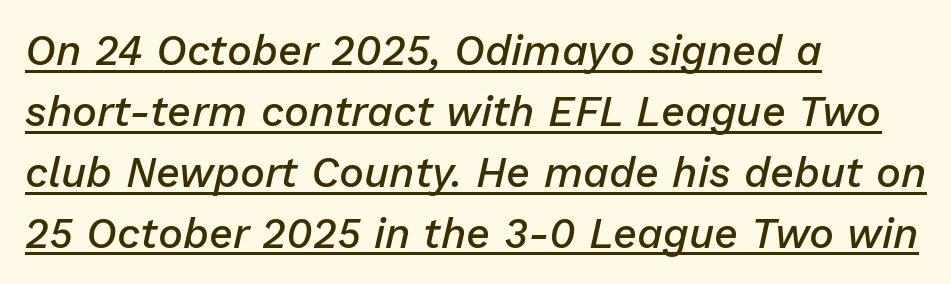
Italic: yes, the glyphs are oblique. Is this a fixed-width face? No — the glyphs have proportional, varying widths. Does extra space separate the letters? No, they use regular spacing. Leading: standard. This is moderately heavy type, rendered in semibold. A classic flush-left, rag-right setting is used for this passage.
